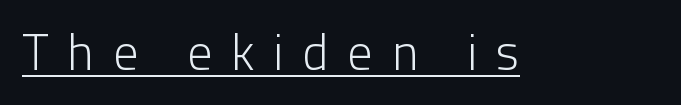
The image shows 50 px light sans-serif type, upright; set unusually wide letter spacing (+0.38 em), underlined; low stroke contrast and a medium x-height.
